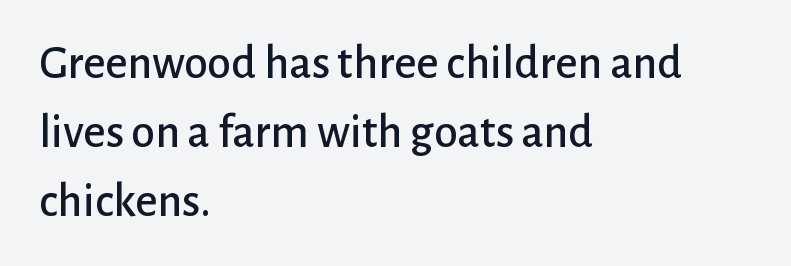
In CSS terms this would be text-align: left. Quick note: not italic, upright. In terms of letterform style, serifs are entirely absent. The foot of each line stays bare and open. Quick note: interline space is typical.
